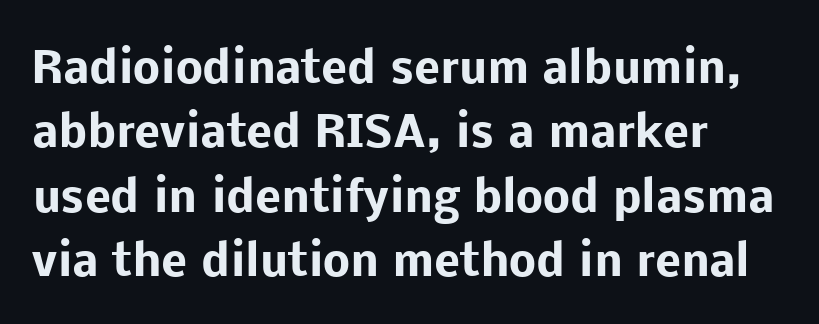
{"serif": "no", "italic": "no", "bold": "yes", "weight": "heavy", "width": "normal", "stroke_contrast": "low", "x_height": "medium", "monospaced": "no", "underline": "no", "align": "left", "line_spacing": "normal", "line_spacing_ratio": 1.5, "letter_spacing": "normal", "letter_spacing_em": 0.0, "glyph_px": 43}
